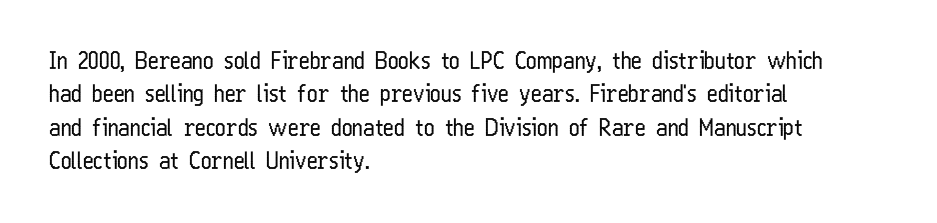
{"italic": "no", "bold": "no", "underline": "no", "align": "left", "line_spacing": "normal", "line_spacing_ratio": 1.45, "letter_spacing": "normal", "letter_spacing_em": 0.0, "glyph_px": 23}
